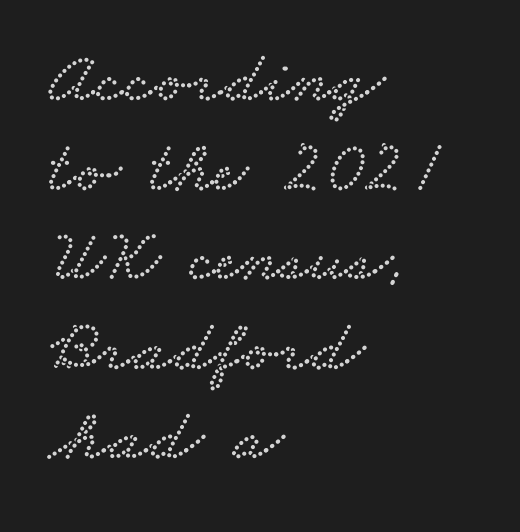
Q: Is the typeface a serif or a sans-serif typeface? A: Serif.
Q: Is the text underlined? A: No.
Q: How is the paragraph aligned? A: Left-aligned.
Q: Is the spacing between letters normal or unusually wide? A: Normal.
Q: Width (condensed, normal, or wide)? A: Wide.
Q: Stroke contrast? A: Low.
Q: x-height? A: Small.
Q: Monospaced? A: No.
